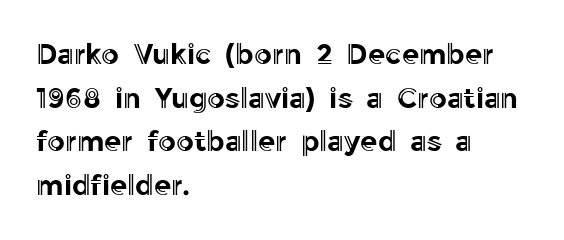
Here the glyphs are tracked normally, forming tight word shapes. Nobody drew a line under any word here. Think of a printed novel: that variable character pitch is what you see here. Reading down the column, the eye jumps a familiar distance to each next line.
